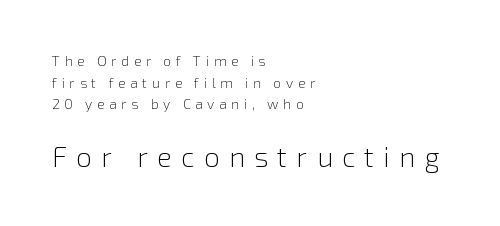
Q: Is the text bold? A: No.
Q: Is the text italic (slanted)? A: No, it is upright.
Q: Is the typeface a serif or a sans-serif typeface? A: Sans-serif.
Q: Is the text underlined? A: No.
Q: How is the paragraph aligned? A: Left-aligned.
Q: Is the spacing between letters normal or unusually wide? A: Unusually wide.
Q: Is the spacing between lines tight, normal or loose? A: Normal.
Q: Which block of text is set in a larger size, the first (top) or the second (bottom)? A: The second (bottom) one.
Q: Width (condensed, normal, or wide)? A: Normal.
Q: Stroke contrast? A: Low.
Q: x-height? A: Medium.
Q: Monospaced? A: No.
